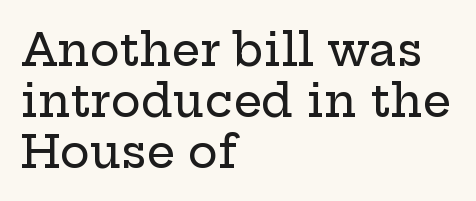
{"serif": "yes", "italic": "no", "width": "wide", "stroke_contrast": "low", "x_height": "medium", "monospaced": "no", "underline": "no", "align": "left", "line_spacing": "tight", "line_spacing_ratio": 1.13, "letter_spacing": "normal", "letter_spacing_em": 0.0, "glyph_px": 45}
